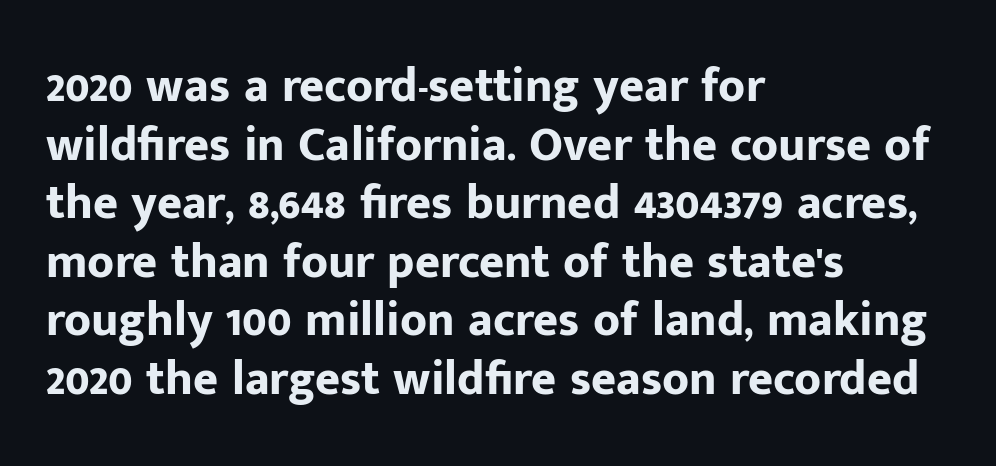
Q: Is the text bold? A: Yes.
Q: Is the text italic (slanted)? A: No, it is upright.
Q: Is the typeface a serif or a sans-serif typeface? A: Sans-serif.
Q: Is the text underlined? A: No.
Q: How is the paragraph aligned? A: Left-aligned.
Q: Is the spacing between letters normal or unusually wide? A: Normal.
Q: Width (condensed, normal, or wide)? A: Normal.
Q: Stroke contrast? A: Low.
Q: x-height? A: Medium.
Q: Monospaced? A: No.
